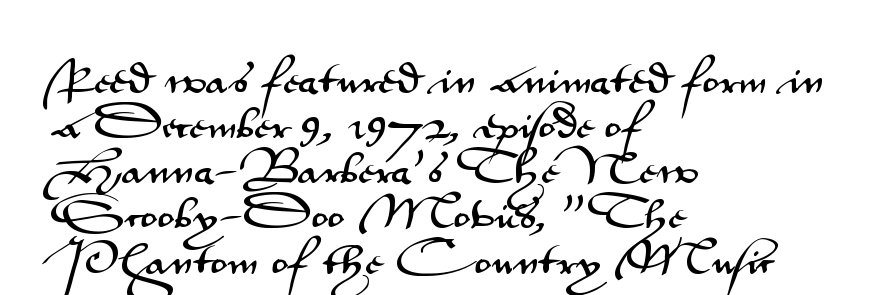
{"serif": "no", "width": "wide", "stroke_contrast": "medium", "x_height": "small", "monospaced": "no", "underline": "no", "align": "left", "line_spacing": "normal", "line_spacing_ratio": 1.29, "letter_spacing": "normal", "letter_spacing_em": 0.0, "glyph_px": 35}
